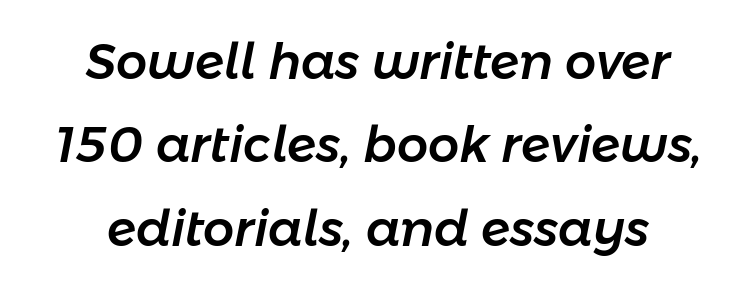
The foot of each line stays bare and open. Students, note that the glyphs here touch the page at normal intervals. Is this a fixed-width face? No — the glyphs have proportional, varying widths. You can tell it's italic because the verticals aren't actually vertical. What's the leading like? Ordinary, nothing unusual. Casual observation: everything's sitting right in the middle.
